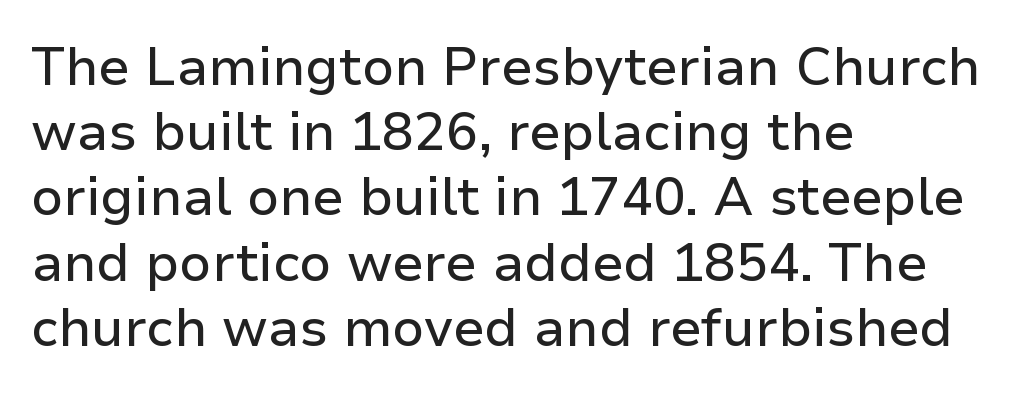
The image shows 53 px sans-serif type, upright; set left-aligned, line spacing 1.23x, normal letter spacing, not underlined; low stroke contrast and a medium x-height.
